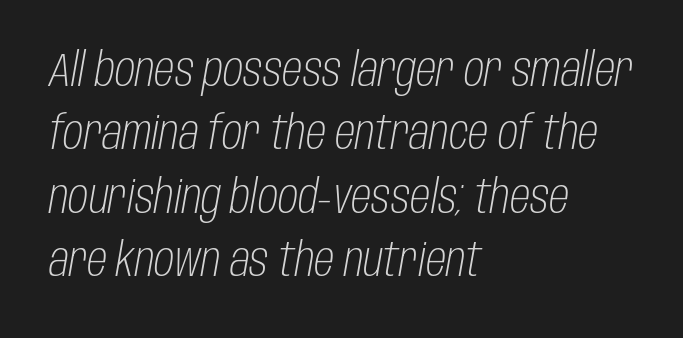
Q: Is the text bold? A: No.
Q: Is the text italic (slanted)? A: Yes, it leans right by about 10 degrees.
Q: Is the text underlined? A: No.
Q: How is the paragraph aligned? A: Left-aligned.
Q: Is the spacing between letters normal or unusually wide? A: Normal.
Q: Is the spacing between lines tight, normal or loose? A: Normal.
Q: Width (condensed, normal, or wide)? A: Condensed.
Q: Stroke contrast? A: Low.
Q: x-height? A: Large.
Q: Monospaced? A: No.
